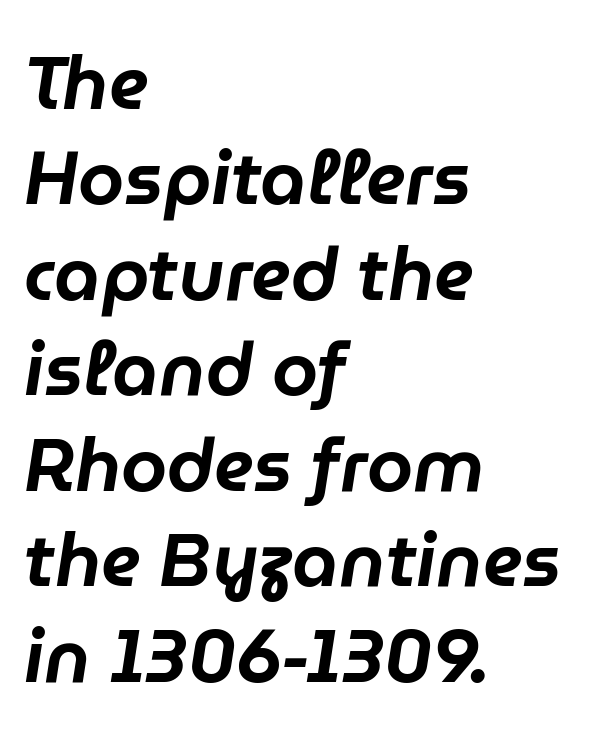
This rendering uses left alignment, leaving the right contour irregular. How would I describe the line gaps? Plain and ordinary. Proportional: the letters do not fall into vertical columns. In terms of letterspacing, this is plain default setting.
